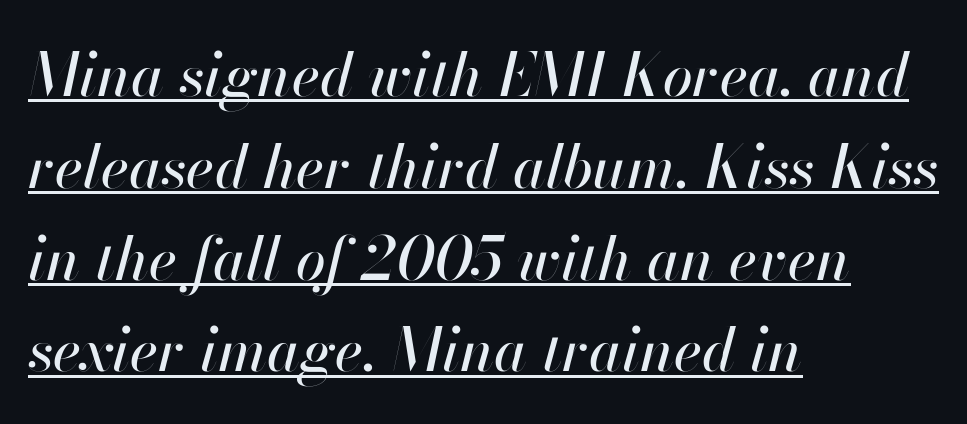
Q: Is the text italic (slanted)? A: Yes, it leans right by about 13 degrees.
Q: Is the text underlined? A: Yes.
Q: How is the paragraph aligned? A: Left-aligned.
Q: Is the spacing between letters normal or unusually wide? A: Normal.
Q: Is the spacing between lines tight, normal or loose? A: Normal.
Q: Width (condensed, normal, or wide)? A: Normal.
Q: Stroke contrast? A: High.
Q: x-height? A: Small.
Q: Monospaced? A: No.
